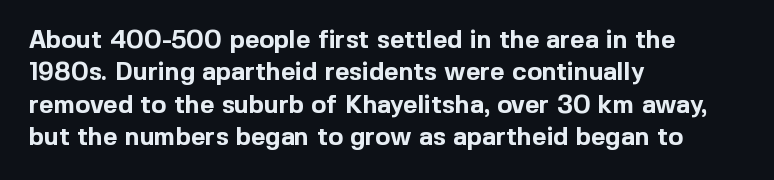
{"italic": "no", "bold": "yes", "underline": "no", "align": "left", "line_spacing": "normal", "line_spacing_ratio": 1.3, "letter_spacing": "normal", "letter_spacing_em": 0.0, "glyph_px": 25}
